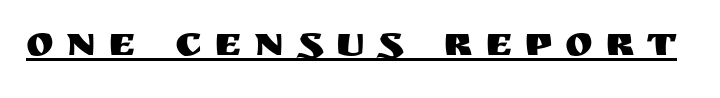
{"serif": "no", "italic": "no", "width": "normal", "stroke_contrast": "medium", "x_height": "large", "monospaced": "no", "underline": "yes", "letter_spacing": "wide", "letter_spacing_em": 0.29, "glyph_px": 42}
